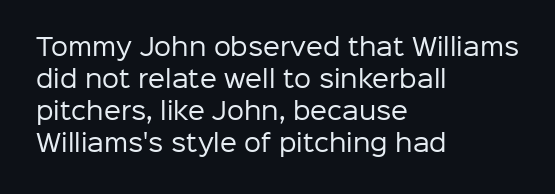
The image shows 24 px text type, upright; set left-aligned, normal line spacing (1.34x), normal letter spacing, not underlined.
